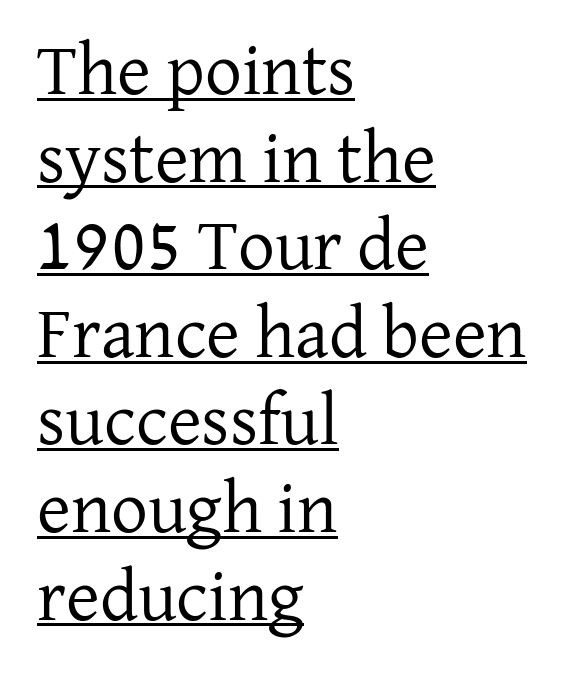
The image shows 73 px regular-weight serif type, upright; set left-aligned, line spacing 1.2x, normal letter spacing, underlined; low stroke contrast and a medium x-height.
